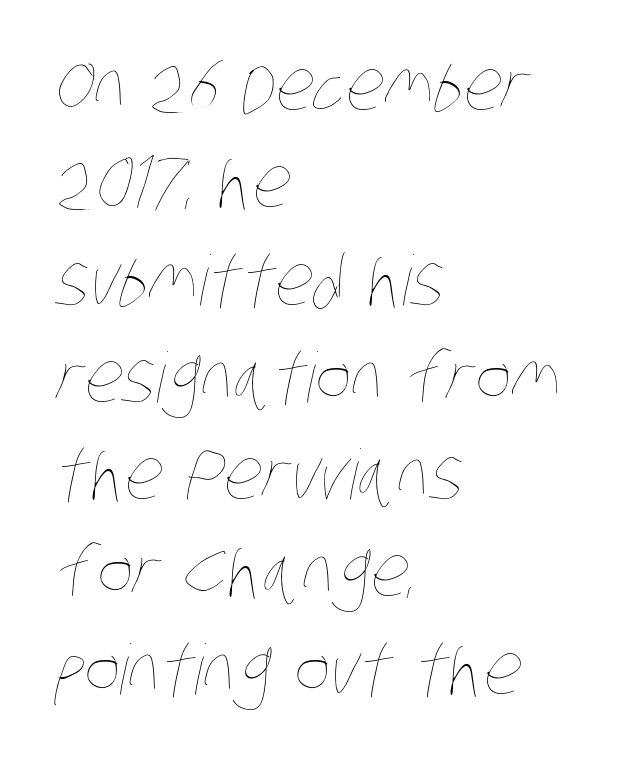
{"bold": "no", "weight": "thin", "width": "condensed", "stroke_contrast": "low", "x_height": "large", "monospaced": "no", "underline": "no", "align": "left", "line_spacing": "normal", "line_spacing_ratio": 1.41, "letter_spacing": "normal", "letter_spacing_em": 0.0, "glyph_px": 69}
